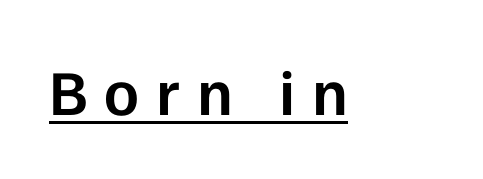
The image shows 64 px semibold sans-serif type, upright; set unusually wide letter spacing (+0.26 em), underlined; low stroke contrast and a medium x-height.
